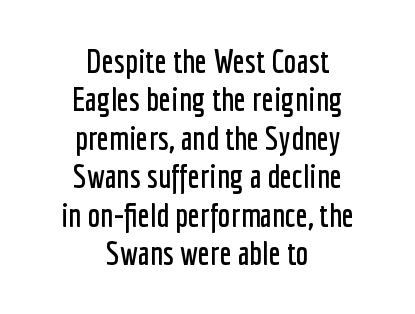
The image shows 32 px condensed sans-serif type, upright; set centered, line spacing 1.2x, normal letter spacing, not underlined; low stroke contrast and a medium x-height.
